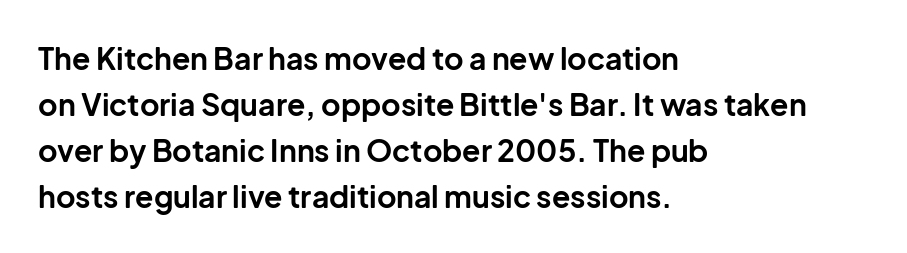
The rag falls on the right side of this text block. Italic: no, the glyphs are upright roman. This sample has the flowing, uneven cadence of proportional lettering. No feet cap the strokes, marking this as sans-serif type.
